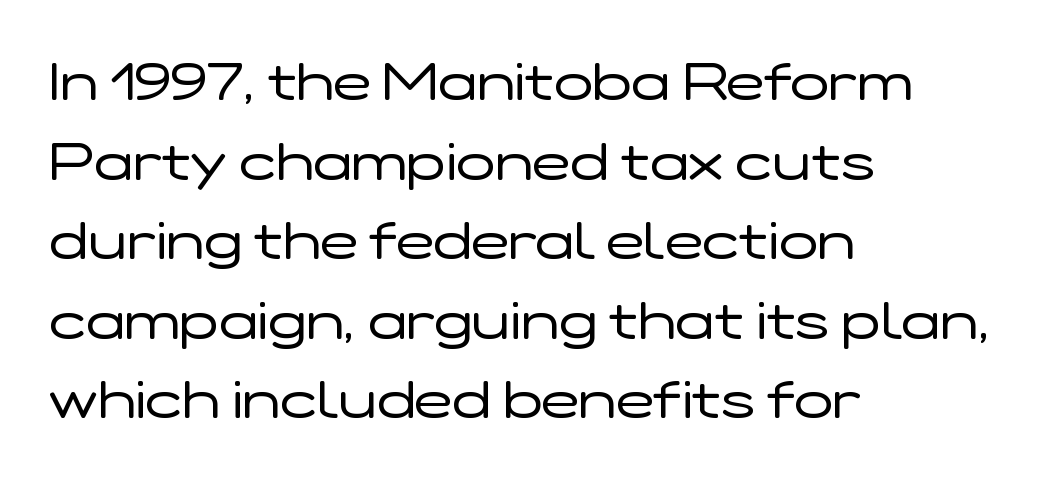
The image shows 51 px regular-weight, wide sans-serif type, upright; set left-aligned, normal line spacing (1.56x), normal letter spacing, not underlined; low stroke contrast and a medium x-height.
